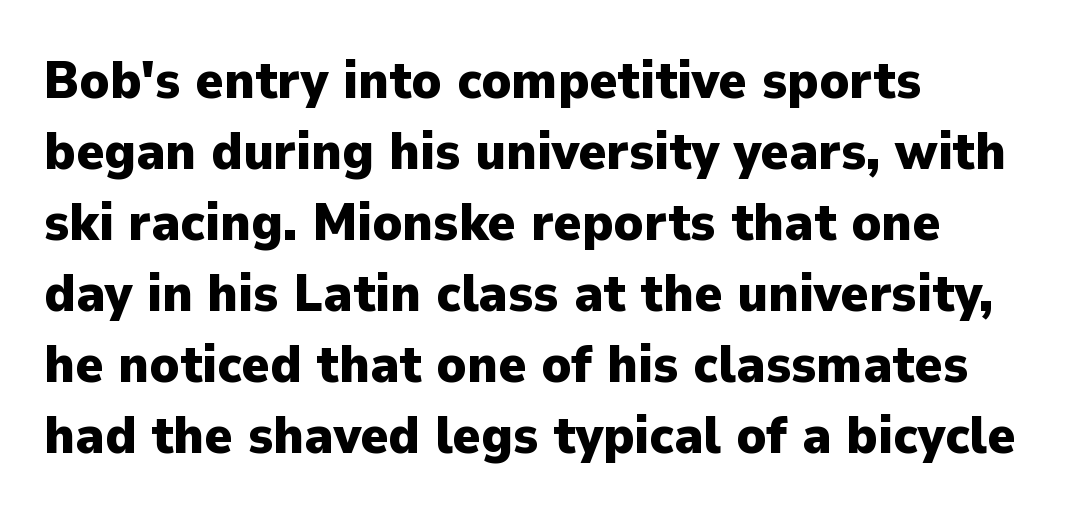
Think of a printed novel: that variable character pitch is what you see here. The ragged edge is on the right, which tells us the setting is flush left. Default kerning and tracking; the words read as compact shapes. The font family rendered here belongs to the sans-serif group. The foot of each line stays bare and open.
